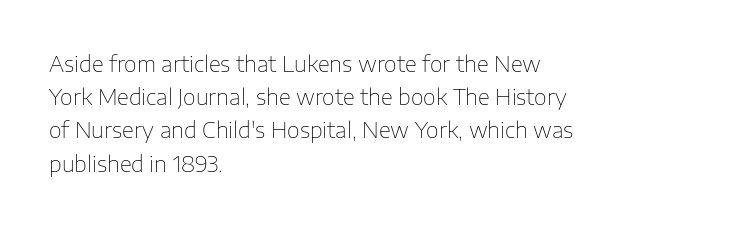
The image shows 22 px text type, upright; set left-aligned, normal line spacing (1.51x), normal letter spacing, not underlined.
